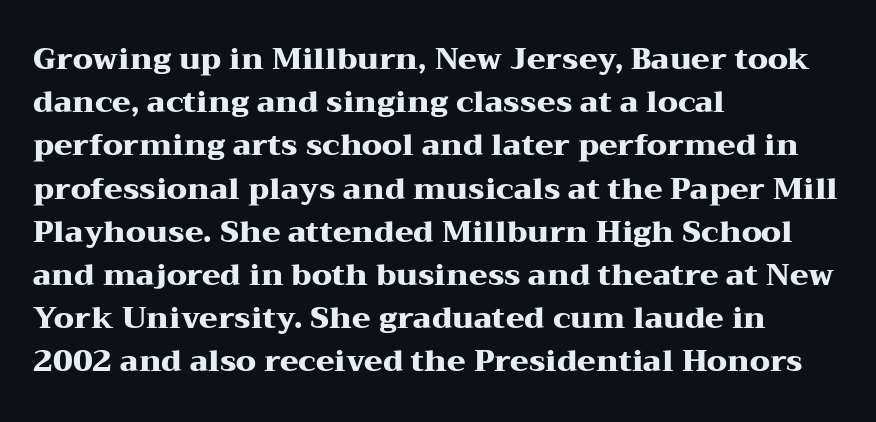
The image shows 30 px heavy, wide serif type, upright; set left-aligned, normal line spacing (1.44x), normal letter spacing, not underlined; medium stroke contrast and a medium x-height.
